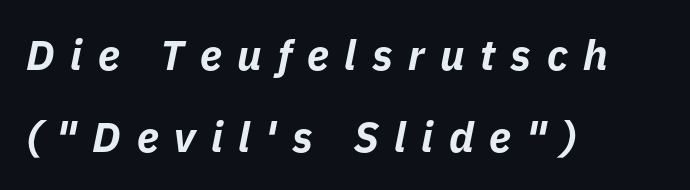
You can tell it's italic because the verticals aren't actually vertical. Character widths vary here, with narrow letters taking less room than wide ones. Type without underlining. Tracking value appears strongly positive — letters spread wide.
